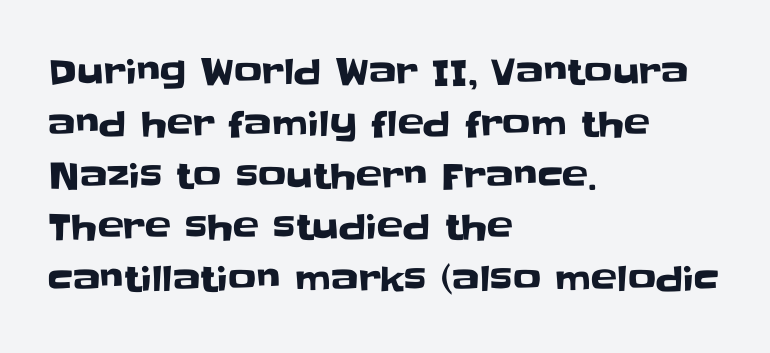
Q: Is the text italic (slanted)? A: No, it is upright.
Q: Is the typeface a serif or a sans-serif typeface? A: Sans-serif.
Q: Is the text underlined? A: No.
Q: How is the paragraph aligned? A: Left-aligned.
Q: Is the spacing between letters normal or unusually wide? A: Normal.
Q: Is the spacing between lines tight, normal or loose? A: Normal.
Q: Width (condensed, normal, or wide)? A: Normal.
Q: Stroke contrast? A: Low.
Q: x-height? A: Large.
Q: Monospaced? A: No.
